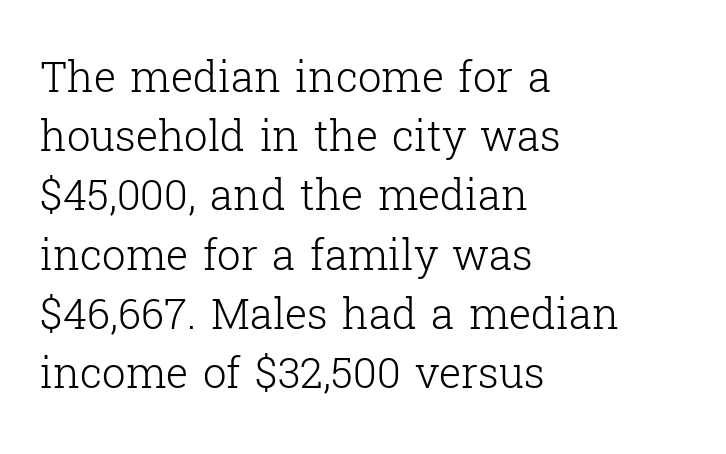
A typesetter would mark this as roman, not italic. Note the varied advance widths — an 'i' is clearly narrower than an 'm'. Casual observation: everything's shoved over to the left. The tracking reads as untouched default to a designer's eye.
